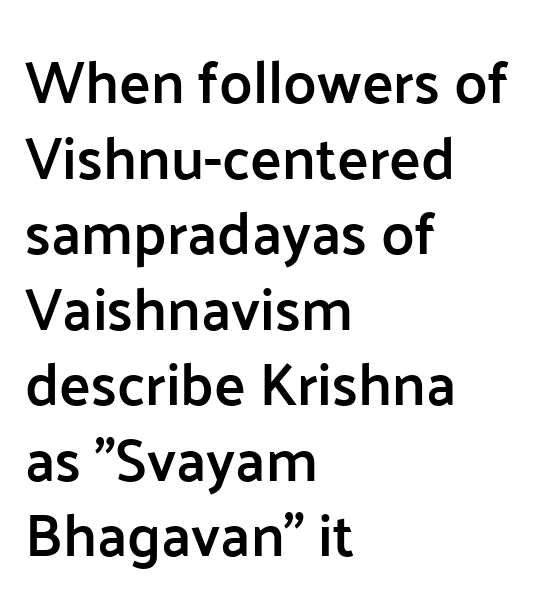
{"serif": "no", "italic": "no", "bold": "semi", "weight": "semibold", "width": "normal", "stroke_contrast": "low", "x_height": "medium", "monospaced": "no", "underline": "no", "align": "left", "line_spacing": "normal", "line_spacing_ratio": 1.28, "letter_spacing": "normal", "letter_spacing_em": 0.0, "glyph_px": 59}
